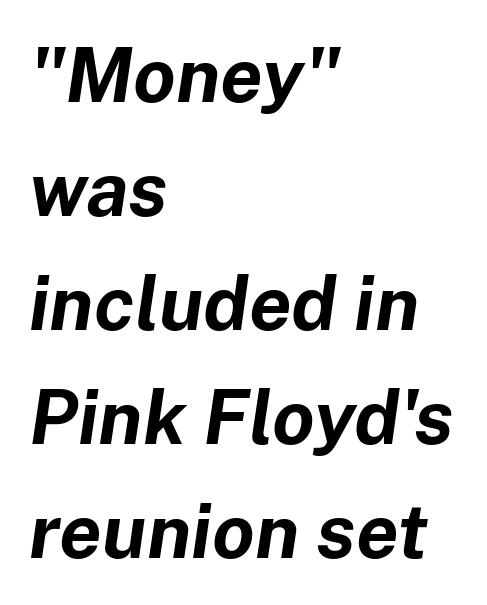
The image shows 76 px bold type, italic (leaning right); set left-aligned, normal line spacing (1.5x), normal letter spacing, not underlined; low stroke contrast and a medium x-height.
